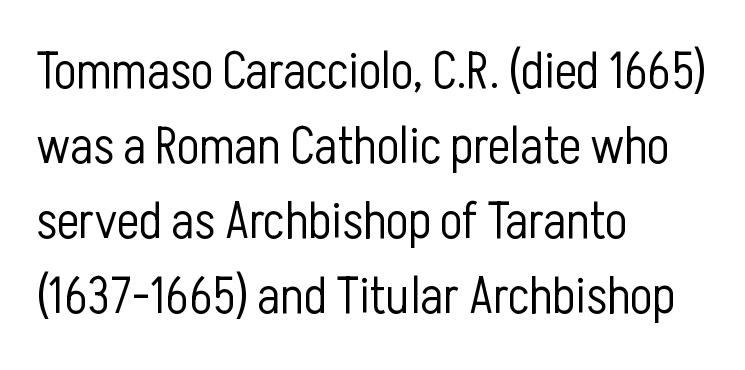
A typesetter would label this face a sans. Stroke thickness stays within the range of a standard reading face or lighter. This rendering features lettering with no underline. Where is the straight margin? On the left. Italic? Not at all — the glyphs are vertical. Each new line begins a customary step beneath the previous one.
